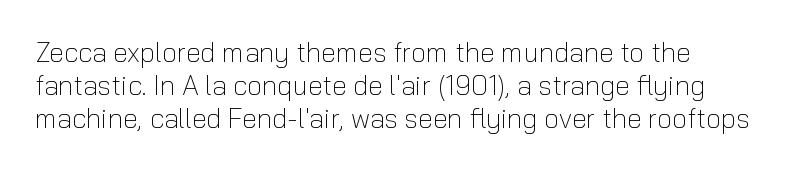
Underlining? Definitely not there. Nope, not italic — everything's standing straight. Letters have the restrained weight of plain body copy at most. This rendering leaves character spacing at its baseline value.
